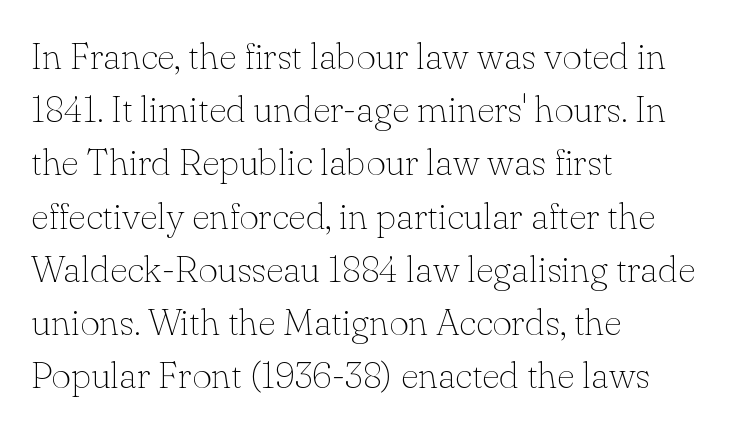
Q: Is the text bold? A: No.
Q: Is the text italic (slanted)? A: No, it is upright.
Q: Is the typeface a serif or a sans-serif typeface? A: Serif.
Q: Is the text underlined? A: No.
Q: How is the paragraph aligned? A: Left-aligned.
Q: Is the spacing between letters normal or unusually wide? A: Normal.
Q: Is the spacing between lines tight, normal or loose? A: Normal.
Q: Width (condensed, normal, or wide)? A: Normal.
Q: Stroke contrast? A: Low.
Q: x-height? A: Small.
Q: Monospaced? A: No.
